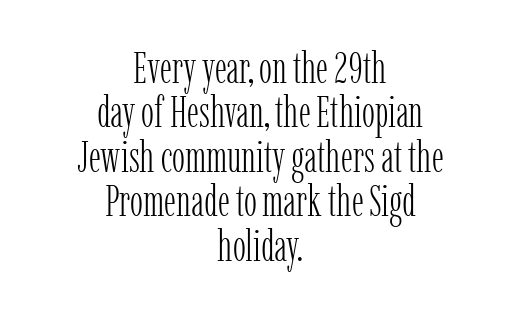
{"serif": "yes", "italic": "no", "bold": "no", "weight": "light", "width": "condensed", "stroke_contrast": "low", "x_height": "medium", "monospaced": "no", "underline": "no", "align": "center", "line_spacing": "tight", "line_spacing_ratio": 1.01, "letter_spacing": "normal", "letter_spacing_em": 0.0, "glyph_px": 44}
